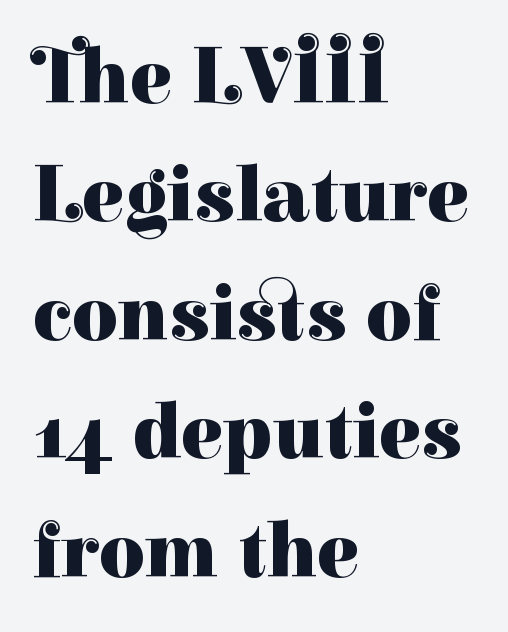
Q: Is the text bold? A: Yes.
Q: Is the text italic (slanted)? A: No, it is upright.
Q: Is the typeface a serif or a sans-serif typeface? A: Serif.
Q: Is the text underlined? A: No.
Q: How is the paragraph aligned? A: Left-aligned.
Q: Is the spacing between letters normal or unusually wide? A: Normal.
Q: Is the spacing between lines tight, normal or loose? A: Normal.
Q: Width (condensed, normal, or wide)? A: Normal.
Q: Stroke contrast? A: High.
Q: x-height? A: Medium.
Q: Monospaced? A: No.
